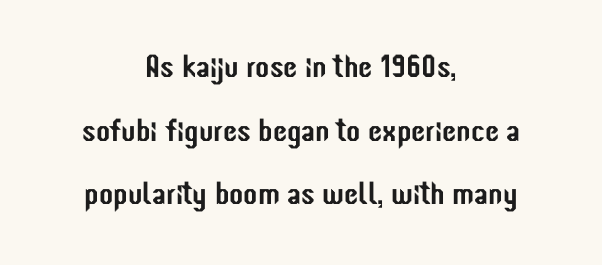
The letters stand upright; this is a roman face. Each letter keeps its own natural width here, so spacing adapts to shape. Each line is balanced around a shared central axis. Is this a sans? Yes — the strokes have no serifs.
